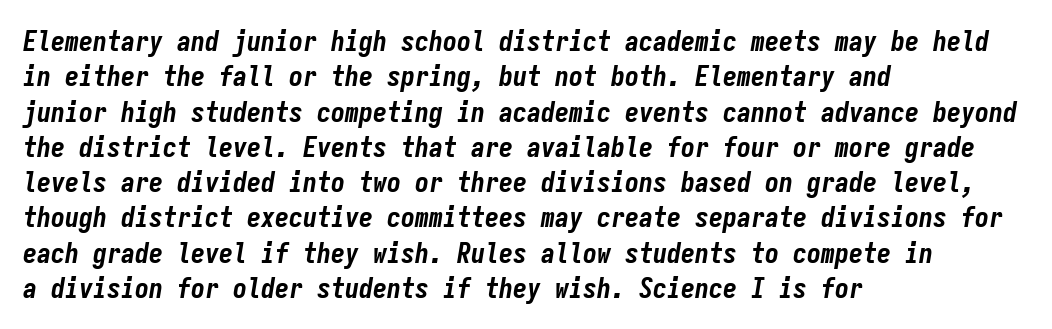
{"italic": "yes", "lean": "right", "slant_degrees": 9, "bold": "yes", "weight": "bold", "width": "condensed", "stroke_contrast": "low", "x_height": "medium", "monospaced": "yes", "underline": "no", "align": "left", "line_spacing": "normal", "line_spacing_ratio": 1.26, "letter_spacing": "normal", "letter_spacing_em": 0.0, "glyph_px": 28}
